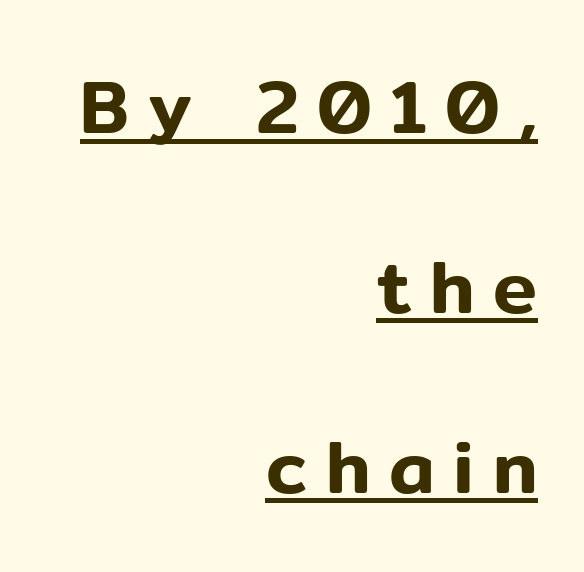
{"serif": "no", "italic": "no", "width": "normal", "stroke_contrast": "low", "x_height": "medium", "monospaced": "no", "underline": "yes", "align": "right", "line_spacing": "loose", "line_spacing_ratio": 2.43, "letter_spacing": "wide", "letter_spacing_em": 0.25, "glyph_px": 74}
